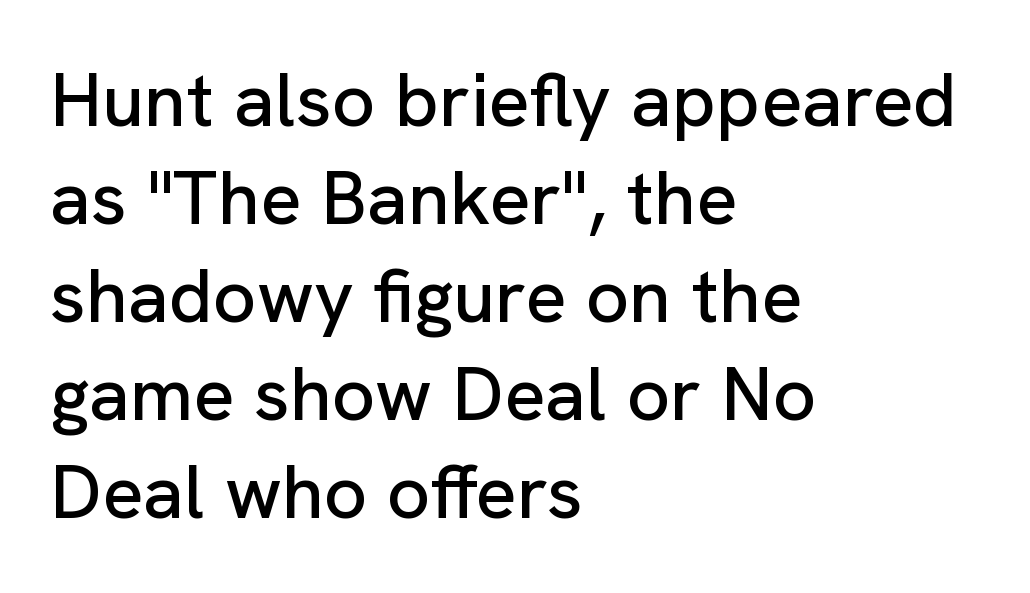
The image shows 76 px sans-serif type, upright; set left-aligned, normal line spacing (1.29x), normal letter spacing, not underlined; low stroke contrast and a medium x-height.
